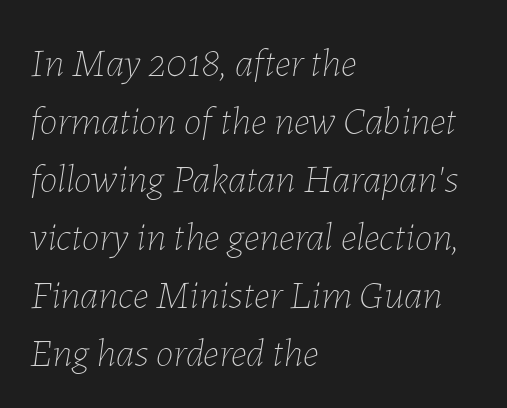
The image shows 40 px thin type, italic (leaning right); set left-aligned, normal line spacing (1.45x), normal letter spacing, not underlined; low stroke contrast and a medium x-height.
